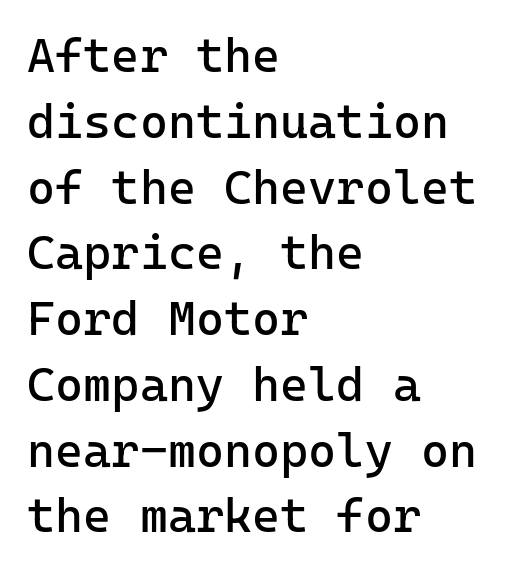
The image shows 48 px regular-weight sans-serif type, upright; set left-aligned, normal line spacing (1.37x), normal letter spacing, not underlined; low stroke contrast and a medium x-height.
